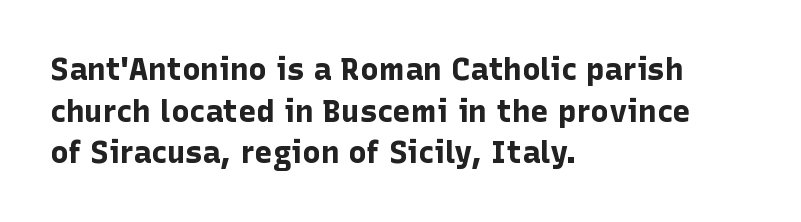
{"serif": "no", "italic": "no", "bold": "yes", "weight": "bold", "width": "normal", "stroke_contrast": "low", "x_height": "medium", "monospaced": "no", "underline": "no", "align": "left", "line_spacing": "normal", "line_spacing_ratio": 1.34, "letter_spacing": "normal", "letter_spacing_em": 0.0, "glyph_px": 31}
